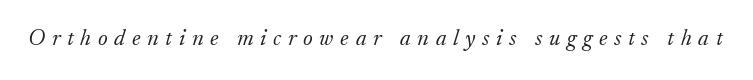
{"italic": "yes", "lean": "right", "slant_degrees": 17, "bold": "no", "underline": "no", "letter_spacing": "wide", "letter_spacing_em": 0.29, "glyph_px": 23}
